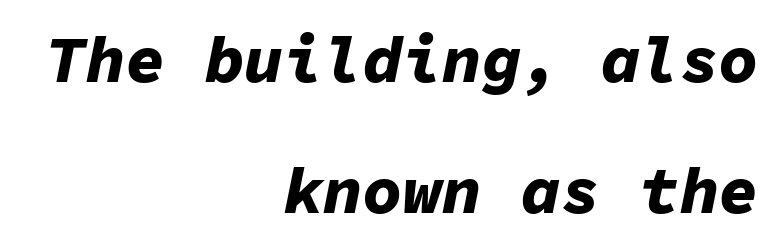
Spacing verdict: monospaced, one width for all characters. This sample uses an oblique cut, with every glyph tilted off the vertical. Caption: bold face, heavy strokes. Short note: letters normally spaced.
